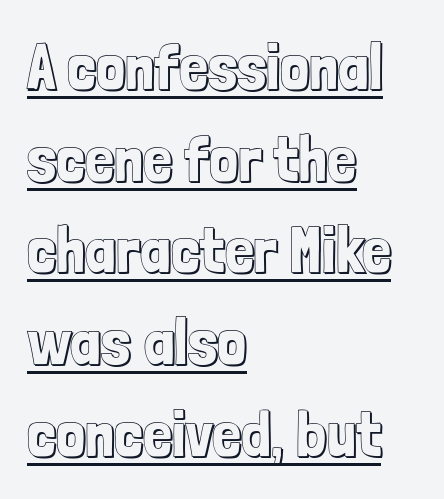
Tall strokes in this sample are plumb rather than angled. The face used here is rendered with its standard letterfit. A typesetter would call this proportional, since set widths differ per character. Baseline-to-baseline distance is the conventional proportion of letter height. Every word sits above its own underline. Leftover space on each line is placed entirely after the last word.
